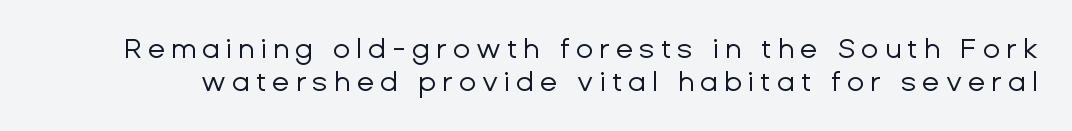
The image shows 28 px regular-weight sans-serif type, upright; set line spacing 1.17x, unusually wide letter spacing (+0.22 em), not underlined; low stroke contrast and a medium x-height.
